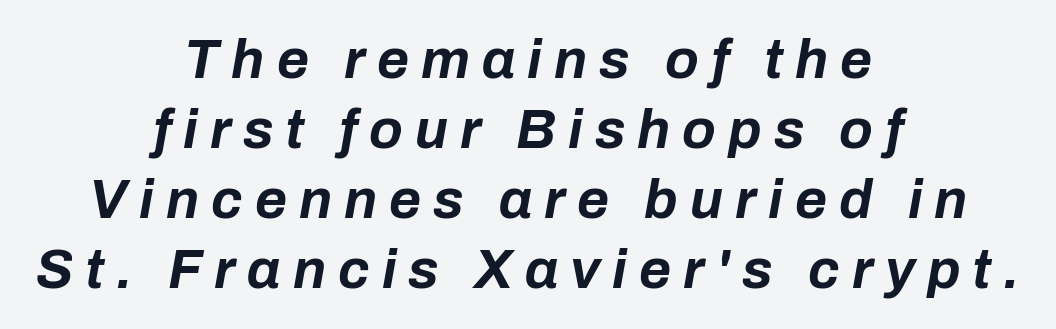
Q: Is the text bold? A: Yes.
Q: Is the text italic (slanted)? A: Yes, it leans right by about 10 degrees.
Q: Is the text underlined? A: No.
Q: How is the paragraph aligned? A: Centered.
Q: Is the spacing between letters normal or unusually wide? A: Unusually wide.
Q: Is the spacing between lines tight, normal or loose? A: Normal.
Q: Width (condensed, normal, or wide)? A: Normal.
Q: Stroke contrast? A: Low.
Q: x-height? A: Medium.
Q: Monospaced? A: No.
